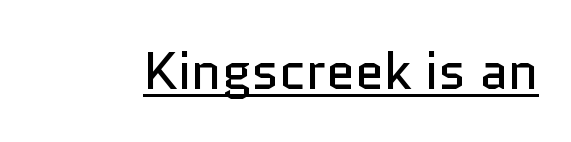
The image shows 52 px regular-weight sans-serif type, upright; set normal letter spacing, underlined; low stroke contrast and a medium x-height.
